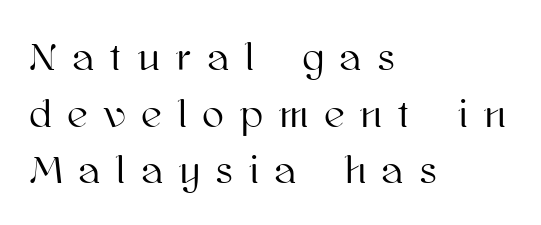
This sample keeps an unexceptional amount of space between lines. The lines are quadded left. Characters remain perfectly vertical along every line. Words appear elongated and porous because spacing is wide. Has an underline been added? It has not. The letters advance in unequal steps, a hallmark of proportional type.
